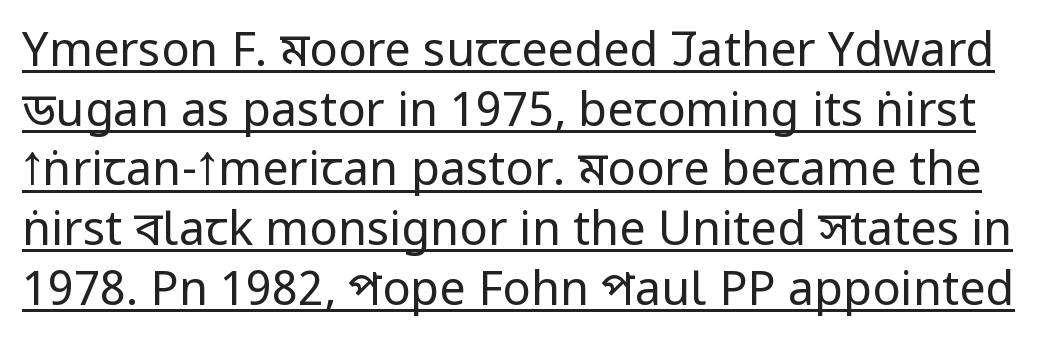
{"serif": "no", "italic": "no", "bold": "no", "weight": "regular", "width": "condensed", "stroke_contrast": "low", "x_height": "large", "monospaced": "no", "underline": "yes", "line_spacing": "normal", "line_spacing_ratio": 1.27, "letter_spacing": "normal", "letter_spacing_em": 0.0, "glyph_px": 47}
